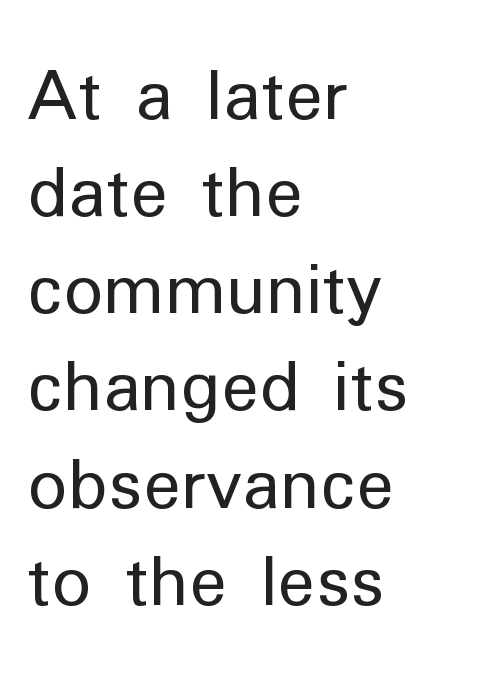
The image shows 67 px regular-weight sans-serif type, upright; set left-aligned, normal line spacing (1.45x), normal letter spacing, not underlined; low stroke contrast and a medium x-height.
